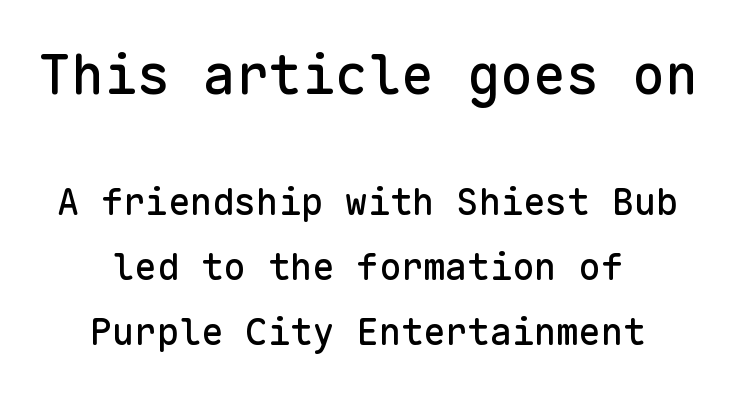
The image shows 55 px sans-serif type, upright, monospaced; set centered, line spacing 1.75x, normal letter spacing, not underlined; the first (top) block is 1.49x larger; low stroke contrast and a medium x-height.
